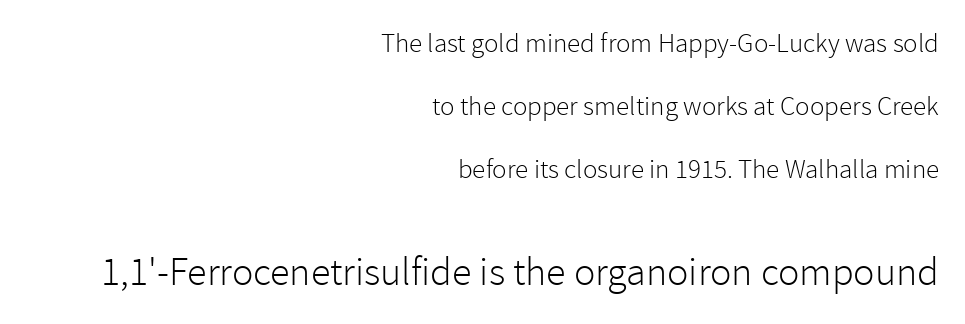
Q: Is the text bold? A: No.
Q: Is the text italic (slanted)? A: No, it is upright.
Q: Is the typeface a serif or a sans-serif typeface? A: Sans-serif.
Q: Is the text underlined? A: No.
Q: How is the paragraph aligned? A: Right-aligned.
Q: Is the spacing between letters normal or unusually wide? A: Normal.
Q: Is the spacing between lines tight, normal or loose? A: Loose.
Q: Which block of text is set in a larger size, the first (top) or the second (bottom)? A: The second (bottom) one.
Q: Width (condensed, normal, or wide)? A: Normal.
Q: Stroke contrast? A: Low.
Q: x-height? A: Medium.
Q: Monospaced? A: No.
